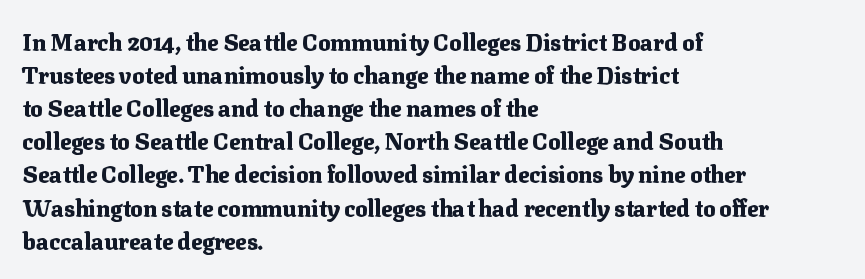
This sample keeps an unexceptional amount of space between lines. Strokes here are thick enough to call this a true bold. A student would call this left alignment; a typographer would say flush left, rag right. You can tell it's not italic because the verticals are truly vertical.
